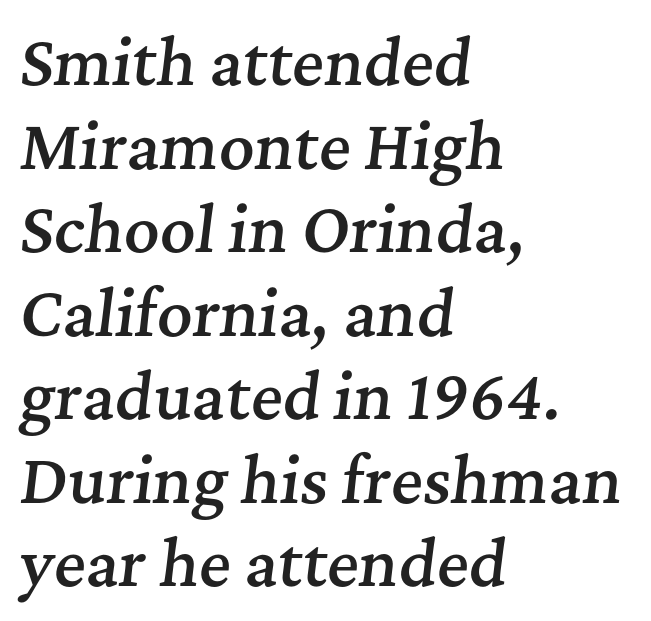
These lines are rendered in a variable-pitch font. Is the type bold? Partly — it's a semibold, heavier than regular but not fully bold. Each row of text sits above clean, open space. To sum up the face: it has serifs.
